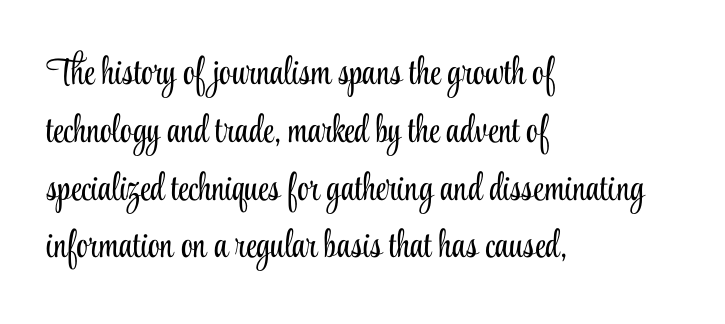
Tracking here is standard; glyphs follow each other at the usual distance. This is not heavy type; no bold has been used. Unlike a clean sans, this face finishes its strokes with serifs. How would I describe the line gaps? Plain and ordinary. The space beneath each line is pristine and unruled.
